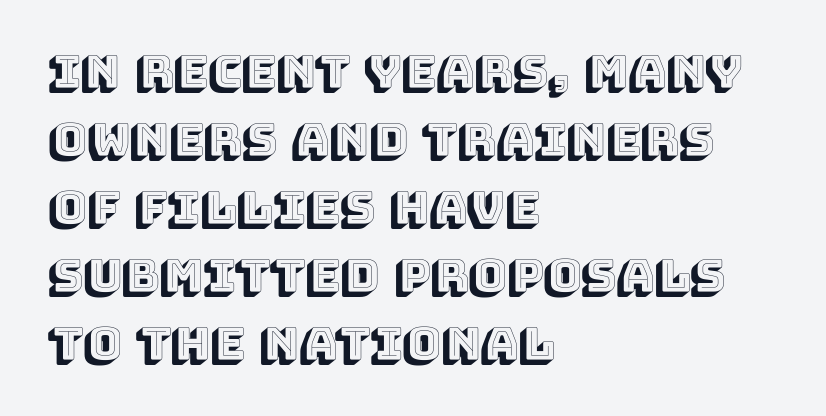
The image shows 46 px text type, upright; set left-aligned, normal line spacing (1.48x), normal letter spacing, not underlined; a large x-height.
